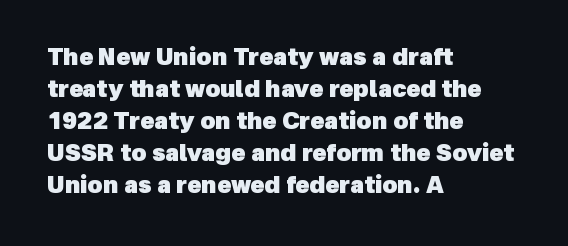
{"bold": "yes", "underline": "no", "align": "left", "line_spacing": "normal", "line_spacing_ratio": 1.39, "letter_spacing": "normal", "letter_spacing_em": 0.0, "glyph_px": 23}
